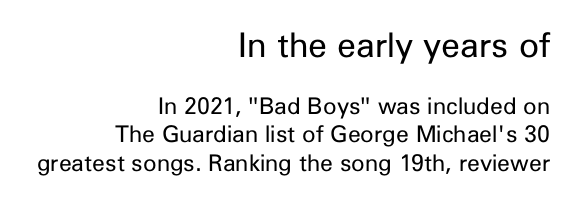
Q: Is the text bold? A: No.
Q: Is the text italic (slanted)? A: No, it is upright.
Q: Is the typeface a serif or a sans-serif typeface? A: Sans-serif.
Q: Is the text underlined? A: No.
Q: How is the paragraph aligned? A: Right-aligned.
Q: Is the spacing between letters normal or unusually wide? A: Normal.
Q: Which block of text is set in a larger size, the first (top) or the second (bottom)? A: The first (top) one.
Q: Width (condensed, normal, or wide)? A: Normal.
Q: Stroke contrast? A: Low.
Q: x-height? A: Medium.
Q: Monospaced? A: No.
